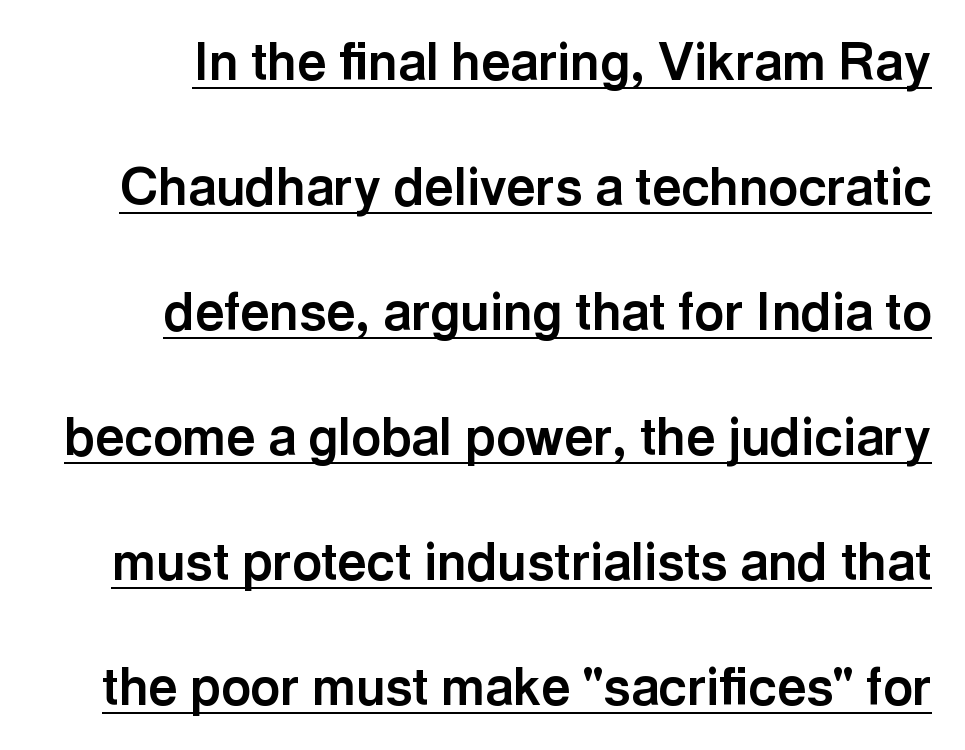
{"serif": "no", "italic": "no", "bold": "yes", "weight": "bold", "width": "normal", "x_height": "medium", "monospaced": "no", "underline": "yes", "line_spacing": "loose", "line_spacing_ratio": 2.45, "letter_spacing": "normal", "letter_spacing_em": 0.0, "glyph_px": 51}
